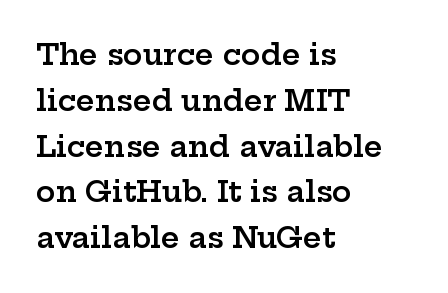
Q: Is the text bold? A: Semi-bold.
Q: Is the text italic (slanted)? A: No, it is upright.
Q: Is the typeface a serif or a sans-serif typeface? A: Serif.
Q: Is the text underlined? A: No.
Q: How is the paragraph aligned? A: Left-aligned.
Q: Is the spacing between letters normal or unusually wide? A: Normal.
Q: Is the spacing between lines tight, normal or loose? A: Normal.
Q: Width (condensed, normal, or wide)? A: Wide.
Q: Stroke contrast? A: Low.
Q: x-height? A: Medium.
Q: Monospaced? A: No.
